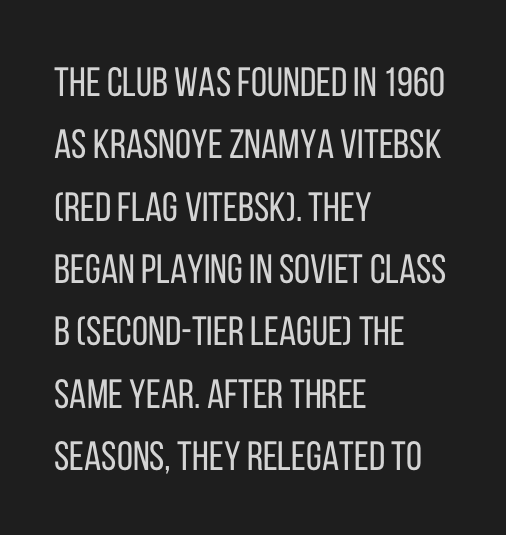
The image shows 41 px regular-weight, condensed sans-serif type, upright; set left-aligned, normal line spacing (1.52x), normal letter spacing, not underlined; low stroke contrast and a large x-height.
